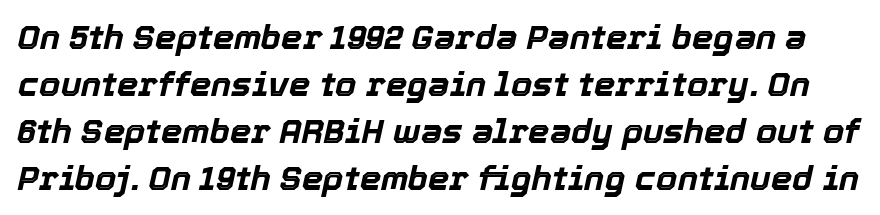
The image shows 34 px bold type, italic (leaning right); set normal line spacing (1.38x), normal letter spacing, not underlined; a medium x-height.
